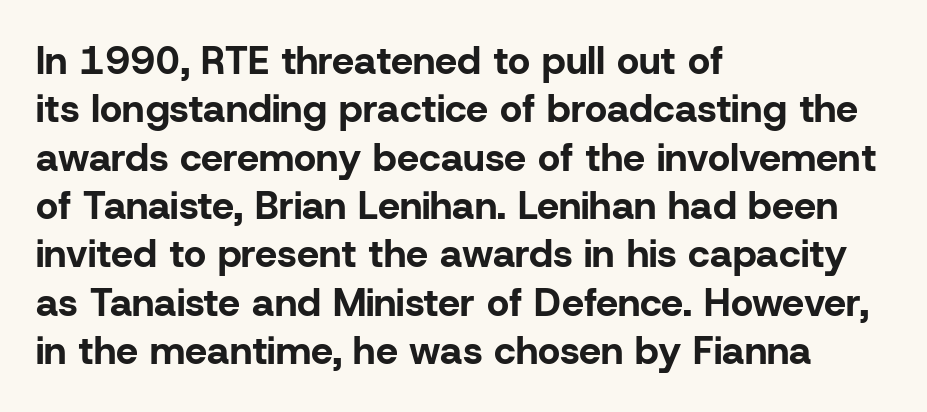
{"serif": "no", "italic": "no", "bold": "yes", "weight": "bold", "width": "normal", "stroke_contrast": "low", "x_height": "medium", "monospaced": "no", "underline": "no", "align": "left", "line_spacing_ratio": 1.24, "letter_spacing": "normal", "letter_spacing_em": 0.0, "glyph_px": 39}
